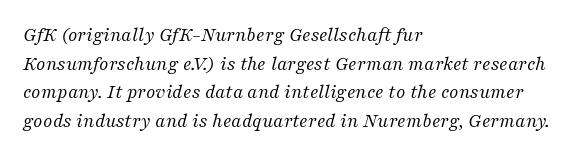
The image shows 20 px text type, italic (leaning right); set left-aligned, normal line spacing (1.43x), normal letter spacing, not underlined.
